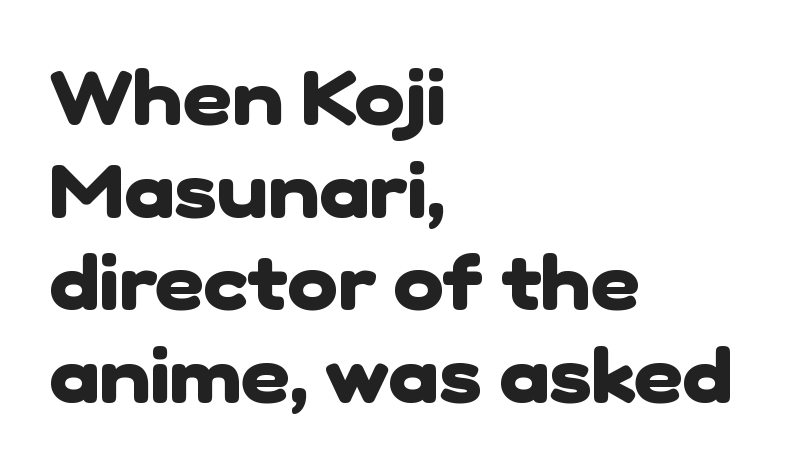
{"serif": "no", "bold": "yes", "weight": "heavy", "width": "normal", "stroke_contrast": "low", "x_height": "medium", "monospaced": "no", "underline": "no", "align": "left", "line_spacing_ratio": 1.22, "letter_spacing": "normal", "letter_spacing_em": 0.0, "glyph_px": 76}
